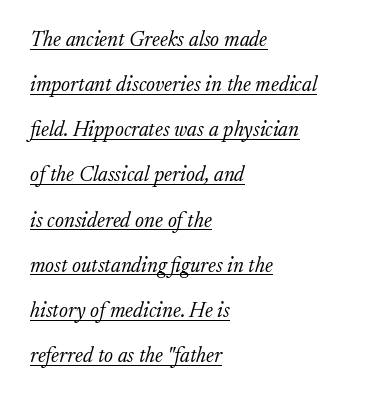
The image shows 21 px text type, italic (leaning right); set left-aligned, loose line spacing (2.15x), normal letter spacing, underlined.
